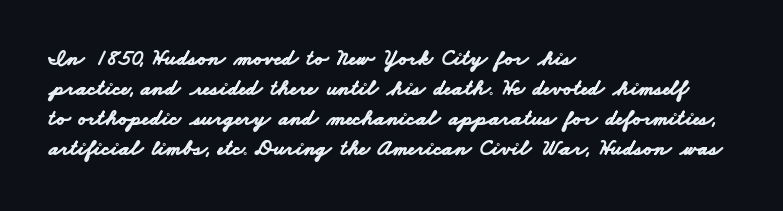
{"bold": "yes", "underline": "no", "align": "left", "line_spacing": "normal", "line_spacing_ratio": 1.36, "letter_spacing": "normal", "letter_spacing_em": 0.0, "glyph_px": 22}
